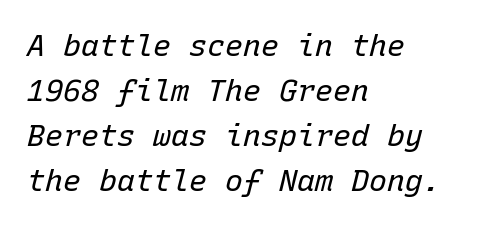
The image shows 30 px regular-weight type, italic (leaning right), monospaced; set left-aligned, normal line spacing (1.5x), normal letter spacing, not underlined; low stroke contrast and a medium x-height.
